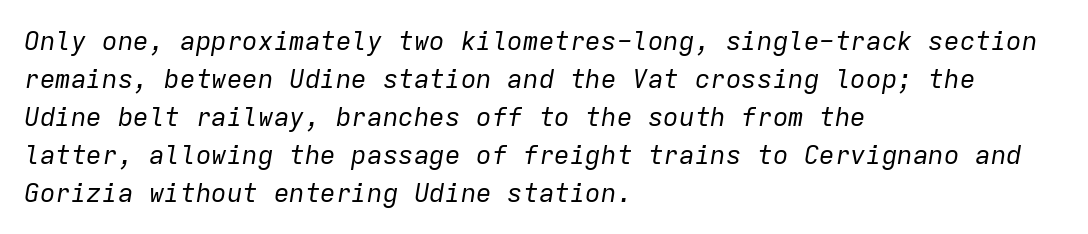
Descender tails drop into unmarked territory. The line texture is even and compact thanks to regular tracking. The weight would be labelled regular, book, light, or lighter still. The passage shown leans; its letterforms are oblique. Teacher's note: observe the even left margin — that is flush-left alignment. Honestly, the row spacing looks completely unremarkable.
